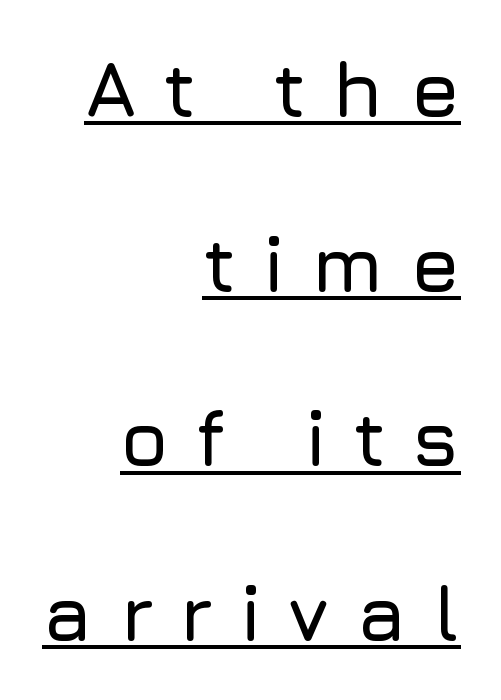
A typesetter would mark this as roman, not italic. Notice how a bar underscores the lettering throughout. Is this a sans? Yes — the strokes have no serifs. Do the characters align in a grid? No, the font is proportional. The passage shown stacks its lines with a broad gap.
